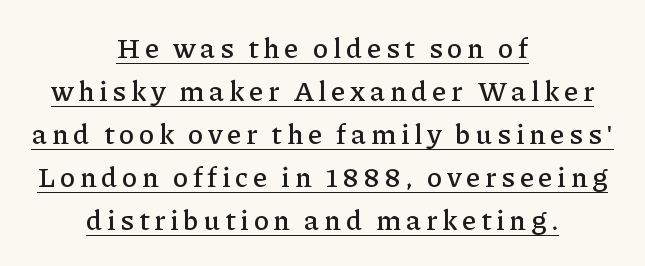
The image shows 28 px serif type, upright; set centered, normal line spacing (1.54x), underlined; low stroke contrast and a medium x-height.
